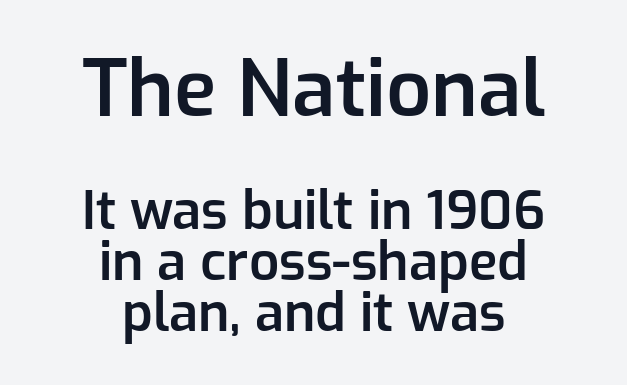
The rendering uses a small line-height, squeezing the rows. Where is the straight margin? There isn't one; the lines are centered. Vertical strokes here are truly vertical. Weight: semibold (demi). A bare baseline throughout the passage. Type style note: lacks serifs.
